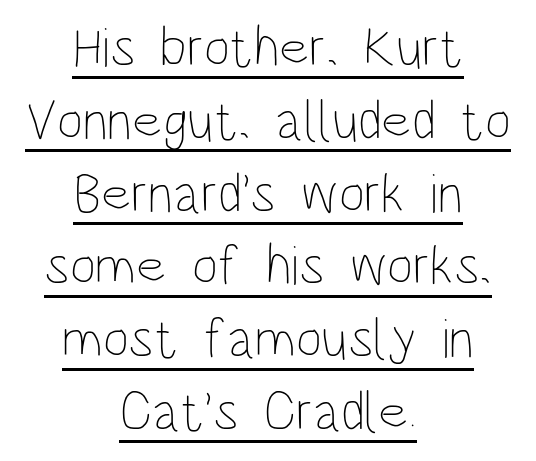
Weight: in the light-to-regular range. Compared with typical paragraphs, the rows here are spaced about the same. Every character sits straight up, as roman type does. Compared with a flush-left layout, this one balances lines on the center instead. Here the designer chose a conventional face with non-uniform glyph widths.
